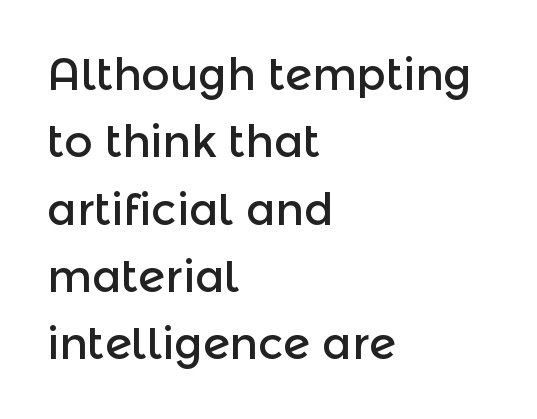
The image shows 44 px sans-serif type, upright; set left-aligned, normal line spacing (1.53x), normal letter spacing, not underlined; a medium x-height.
